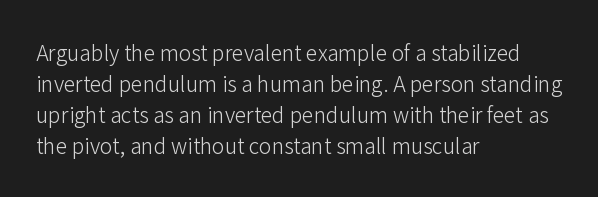
{"italic": "no", "bold": "no", "underline": "no", "align": "left", "line_spacing": "normal", "line_spacing_ratio": 1.47, "letter_spacing": "normal", "letter_spacing_em": 0.0, "glyph_px": 21}
